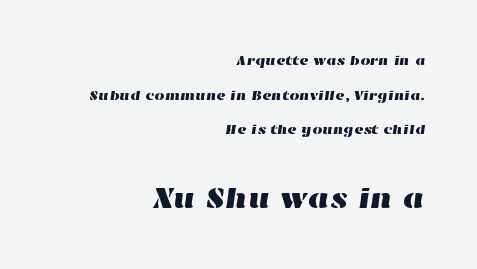
The block sitting lower on the canvas is the one with enlarged characters. The gaps between neighbouring characters are ordinary and unremarkable. The passage shown stacks its lines with a broad gap. Notice how the passage keeps a crisp vertical edge on the right only. Note the varied advance widths — an 'i' is clearly narrower than an 'm'.
